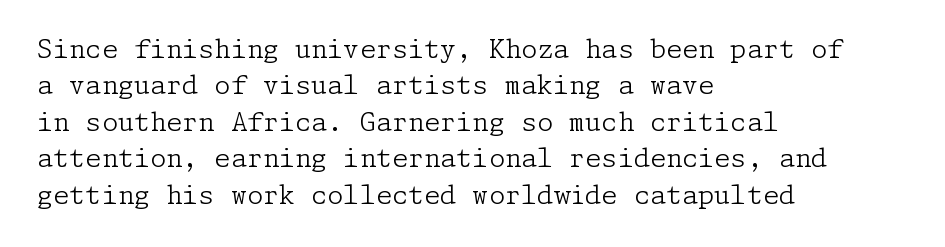
The image shows 26 px text type, upright; set left-aligned, normal line spacing (1.4x), normal letter spacing, not underlined.
